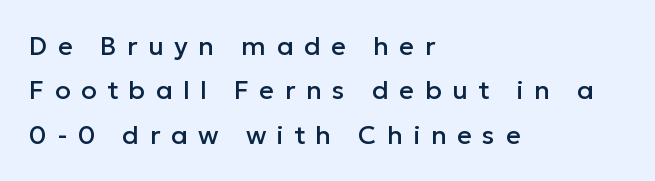
{"italic": "no", "underline": "no", "align": "left", "line_spacing_ratio": 1.71, "letter_spacing": "wide", "letter_spacing_em": 0.4, "glyph_px": 26}
